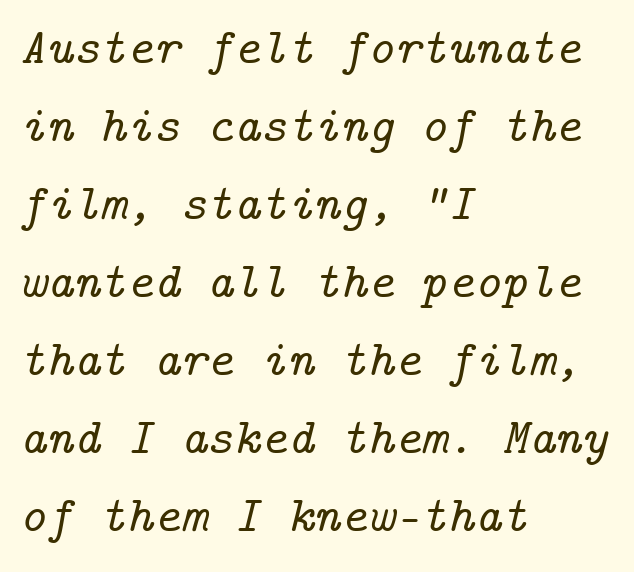
Q: Is the text italic (slanted)? A: Yes, it leans right by about 14 degrees.
Q: Is the typeface a serif or a sans-serif typeface? A: Serif.
Q: Is the text underlined? A: No.
Q: How is the paragraph aligned? A: Left-aligned.
Q: Is the spacing between letters normal or unusually wide? A: Normal.
Q: Is the spacing between lines tight, normal or loose? A: Normal.
Q: Width (condensed, normal, or wide)? A: Normal.
Q: Stroke contrast? A: Low.
Q: x-height? A: Medium.
